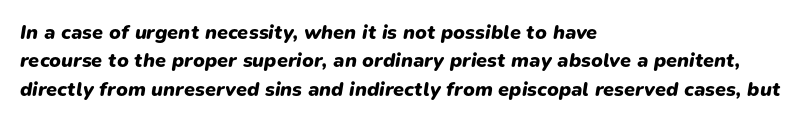
Q: Is the text bold? A: Yes.
Q: Is the text italic (slanted)? A: Yes, it leans right by about 9 degrees.
Q: Is the text underlined? A: No.
Q: How is the paragraph aligned? A: Left-aligned.
Q: Is the spacing between letters normal or unusually wide? A: Normal.
Q: Is the spacing between lines tight, normal or loose? A: Normal.
